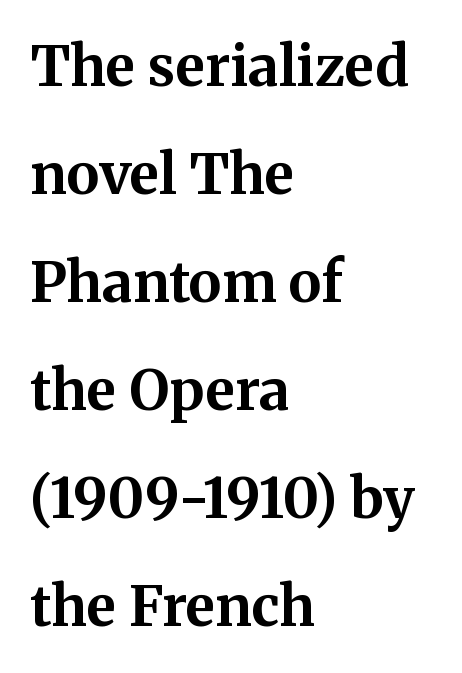
{"serif": "yes", "italic": "no", "bold": "yes", "weight": "bold", "width": "normal", "stroke_contrast": "medium", "x_height": "medium", "monospaced": "no", "underline": "no", "align": "left", "line_spacing": "loose", "line_spacing_ratio": 1.93, "letter_spacing": "normal", "letter_spacing_em": 0.0, "glyph_px": 56}
